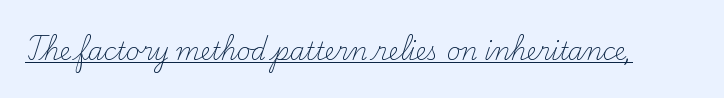
The image shows 24 px text type; set normal letter spacing, underlined.
